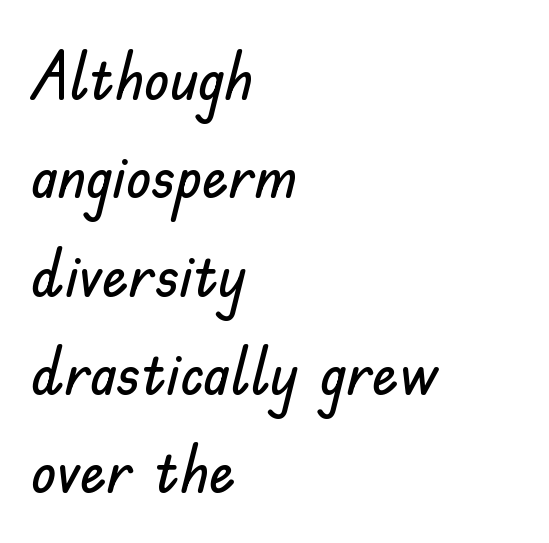
The image shows 66 px sans-serif type; set left-aligned, normal line spacing (1.49x), normal letter spacing, not underlined; low stroke contrast and a small x-height.
